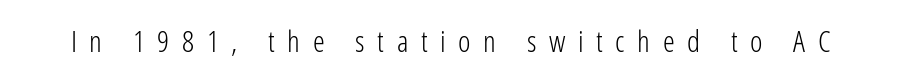
Q: Is the text bold? A: No.
Q: Is the text italic (slanted)? A: No, it is upright.
Q: Is the typeface a serif or a sans-serif typeface? A: Sans-serif.
Q: Is the text underlined? A: No.
Q: Is the spacing between letters normal or unusually wide? A: Unusually wide.
Q: Width (condensed, normal, or wide)? A: Condensed.
Q: Stroke contrast? A: Low.
Q: x-height? A: Medium.
Q: Monospaced? A: No.
